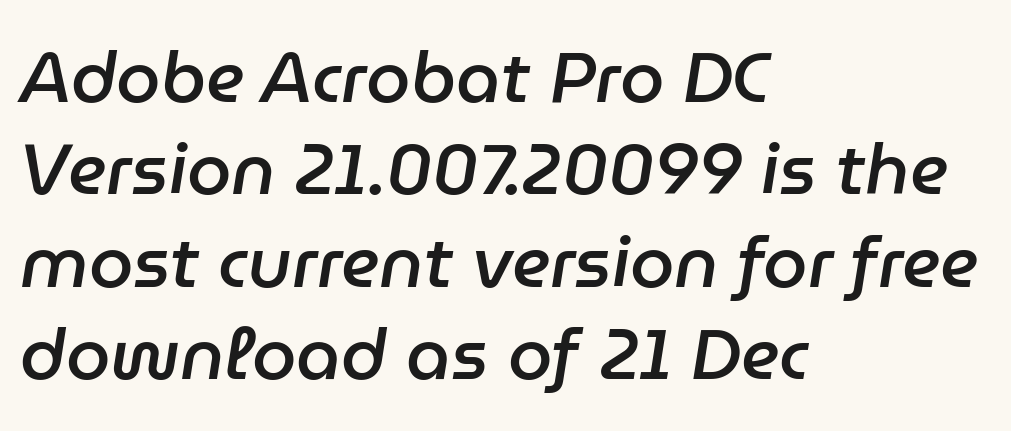
{"italic": "yes", "lean": "right", "slant_degrees": 9, "bold": "semi", "weight": "semibold", "width": "normal", "stroke_contrast": "low", "x_height": "medium", "monospaced": "no", "underline": "no", "align": "left", "line_spacing": "normal", "line_spacing_ratio": 1.3, "letter_spacing": "normal", "letter_spacing_em": 0.0, "glyph_px": 71}
